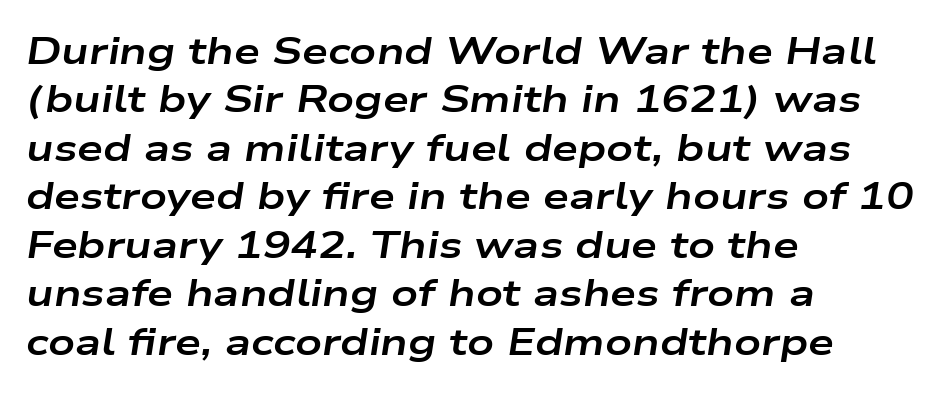
Q: Is the text bold? A: Yes.
Q: Is the text italic (slanted)? A: Yes, it leans right by about 9 degrees.
Q: Is the text underlined? A: No.
Q: How is the paragraph aligned? A: Left-aligned.
Q: Is the spacing between letters normal or unusually wide? A: Normal.
Q: Is the spacing between lines tight, normal or loose? A: Normal.
Q: Width (condensed, normal, or wide)? A: Wide.
Q: Stroke contrast? A: Low.
Q: x-height? A: Medium.
Q: Monospaced? A: No.
